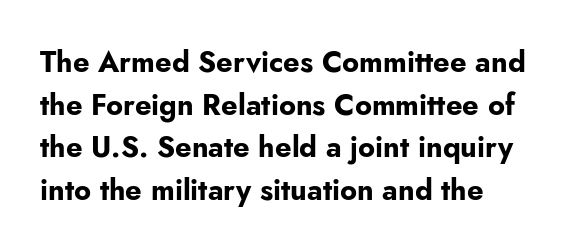
The image shows 29 px bold sans-serif type, upright; set left-aligned, normal line spacing (1.47x), normal letter spacing, not underlined; low stroke contrast and a small x-height.
